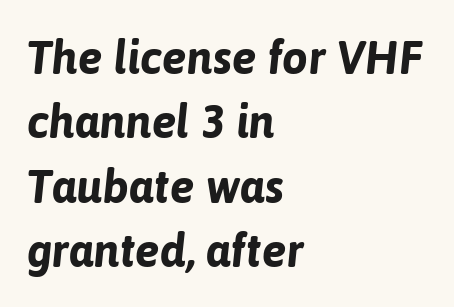
{"italic": "yes", "lean": "right", "slant_degrees": 6, "bold": "yes", "weight": "bold", "width": "normal", "stroke_contrast": "low", "x_height": "medium", "monospaced": "no", "underline": "no", "align": "left", "line_spacing": "normal", "line_spacing_ratio": 1.4, "letter_spacing": "normal", "letter_spacing_em": 0.0, "glyph_px": 46}
